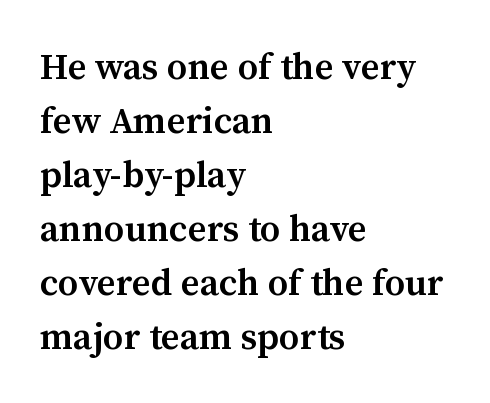
Compared with typical paragraphs, the rows here are spaced about the same. The strokes are fattened partway — semibold, not bold. Varying glyph widths throughout — classic text-font behaviour. The tracking reads as untouched default to a designer's eye. Observe the serifs anchoring each vertical stroke in this sample. The font's upright variant was chosen for this text.
